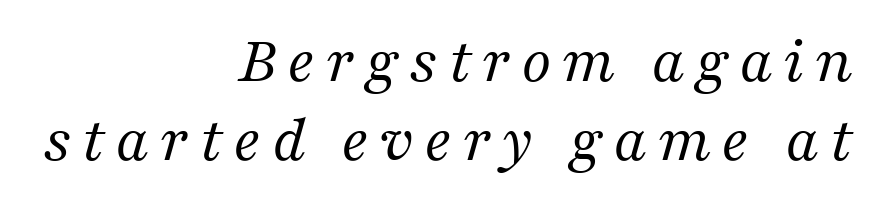
{"serif": "yes", "italic": "yes", "lean": "right", "slant_degrees": 16, "bold": "no", "weight": "regular", "width": "normal", "stroke_contrast": "medium", "x_height": "medium", "monospaced": "no", "underline": "no", "align": "right", "line_spacing_ratio": 1.16, "glyph_px": 68}
